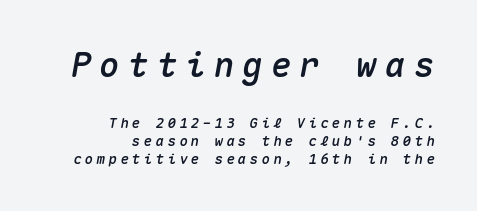
The image shows 34 px text type, italic (leaning right), monospaced; set right-aligned, normal line spacing (1.28x), unusually wide letter spacing (+0.24 em), not underlined; the first (top) block is 2.43x larger; medium stroke contrast and a medium x-height.
